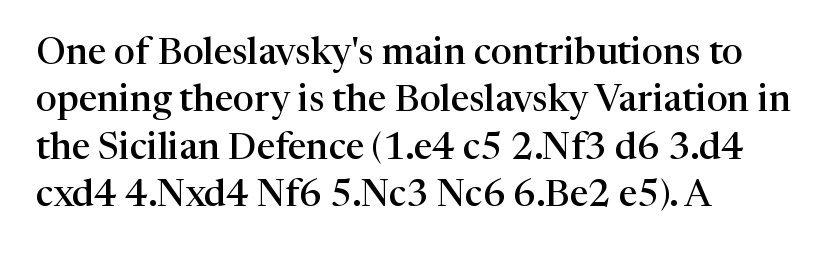
The image shows 37 px semibold serif type, upright; set left-aligned, normal line spacing (1.28x), normal letter spacing, not underlined; high stroke contrast and a medium x-height.
